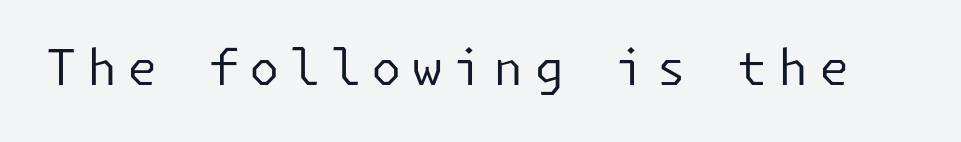
The image shows 49 px regular-weight sans-serif type, upright; set unusually wide letter spacing (+0.21 em), not underlined; low stroke contrast and a medium x-height.
